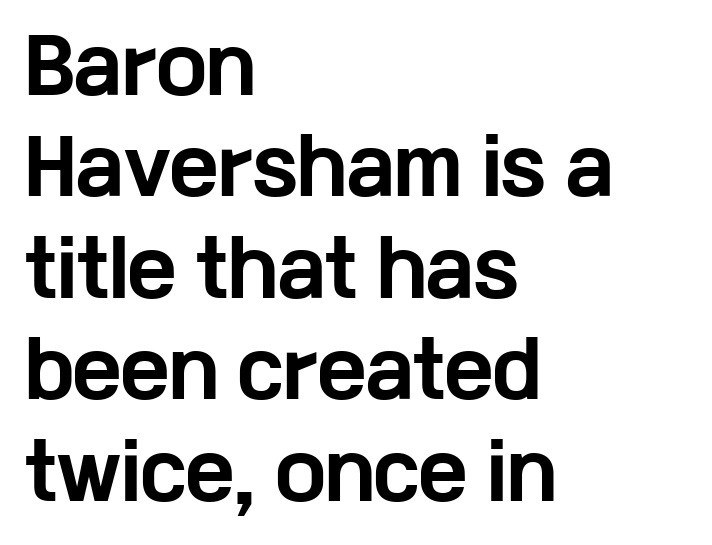
{"serif": "no", "italic": "no", "bold": "yes", "weight": "bold", "width": "wide", "stroke_contrast": "low", "x_height": "medium", "monospaced": "no", "underline": "no", "align": "left", "line_spacing": "normal", "line_spacing_ratio": 1.37, "letter_spacing": "normal", "letter_spacing_em": 0.0, "glyph_px": 74}
